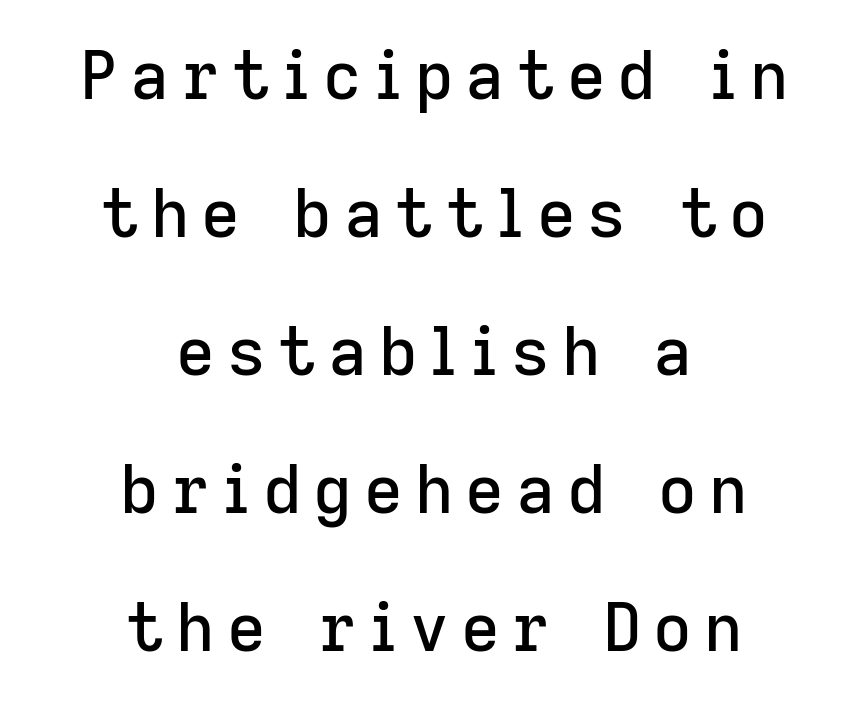
Do the characters align in a grid? No, the font is proportional. The lines in this sample share a center point and differ in where they start and stop. Letterform terminals end flat and unadorned throughout the passage. Posture: upright roman. Loosely led — the rows are spread out.
